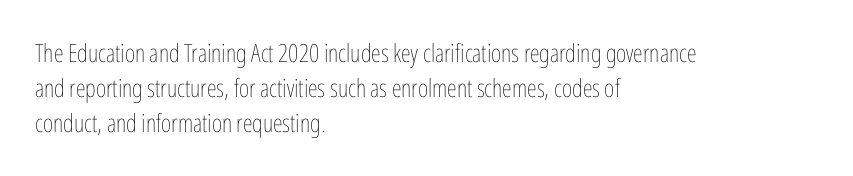
The image shows 25 px text type, upright; set left-aligned, normal line spacing (1.41x), normal letter spacing, not underlined.
